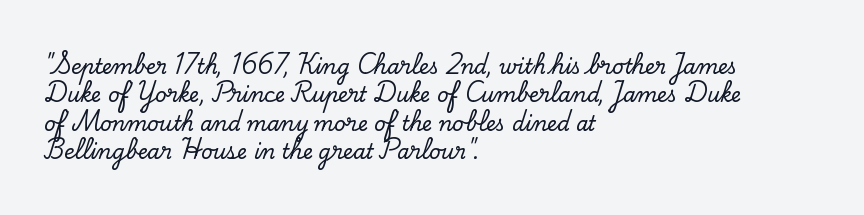
Reading down the block, your eye returns to a fixed left position each line. What stands out about the letter spacing? Nothing — it is the standard amount. The designer left line spacing at the default.
